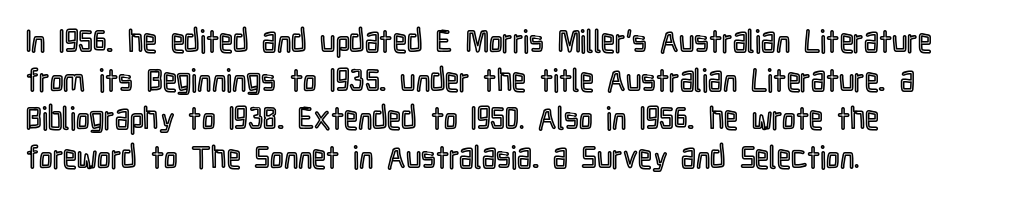
{"italic": "no", "width": "condensed", "x_height": "medium", "monospaced": "no", "underline": "no", "align": "left", "line_spacing": "normal", "line_spacing_ratio": 1.25, "letter_spacing": "normal", "letter_spacing_em": 0.0, "glyph_px": 31}
